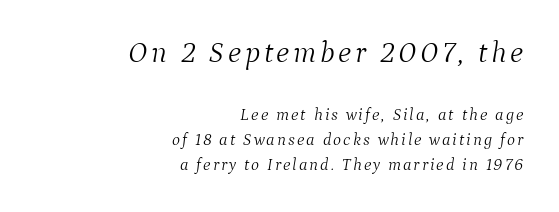
Q: Is the text bold? A: No.
Q: Is the text italic (slanted)? A: Yes, it leans right by about 9 degrees.
Q: Is the typeface a serif or a sans-serif typeface? A: Serif.
Q: Is the text underlined? A: No.
Q: How is the paragraph aligned? A: Right-aligned.
Q: Is the spacing between lines tight, normal or loose? A: Normal.
Q: Which block of text is set in a larger size, the first (top) or the second (bottom)? A: The first (top) one.
Q: Width (condensed, normal, or wide)? A: Normal.
Q: Stroke contrast? A: Medium.
Q: x-height? A: Medium.
Q: Monospaced? A: No.
